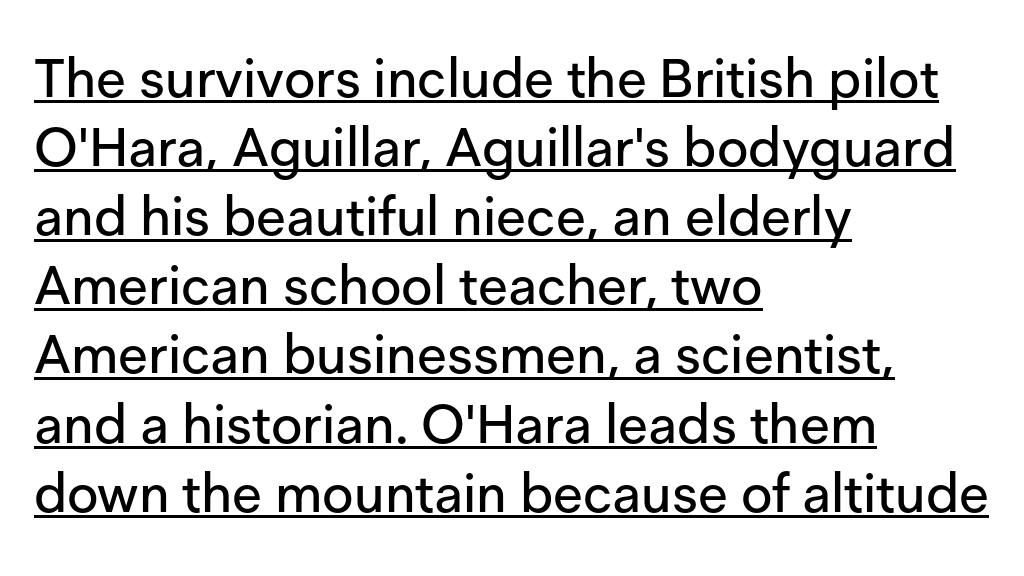
The image shows 54 px sans-serif type, upright; set left-aligned, normal line spacing (1.28x), normal letter spacing, underlined; low stroke contrast and a medium x-height.
